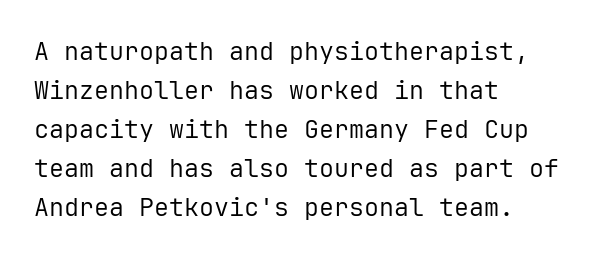
The image shows 25 px text type, upright; set left-aligned, normal line spacing (1.56x), normal letter spacing, not underlined.
